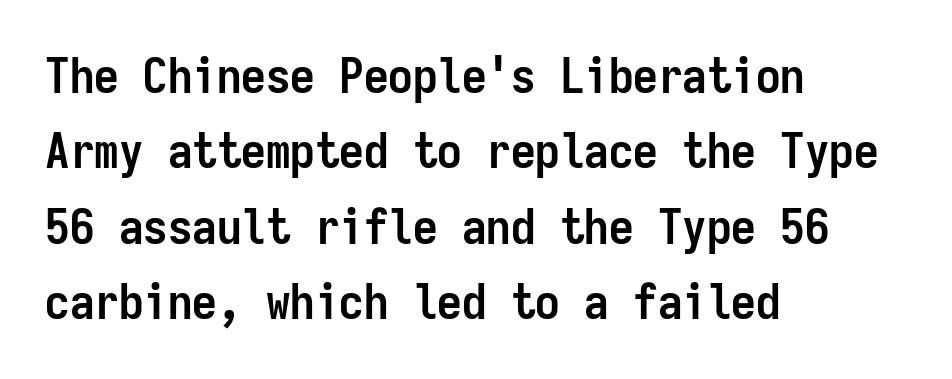
Q: Is the text bold? A: Yes.
Q: Is the text italic (slanted)? A: No, it is upright.
Q: Is the typeface a serif or a sans-serif typeface? A: Sans-serif.
Q: Is the text underlined? A: No.
Q: How is the paragraph aligned? A: Left-aligned.
Q: Is the spacing between letters normal or unusually wide? A: Normal.
Q: Is the spacing between lines tight, normal or loose? A: Normal.
Q: Width (condensed, normal, or wide)? A: Condensed.
Q: Stroke contrast? A: Low.
Q: x-height? A: Medium.
Q: Monospaced? A: Yes.
